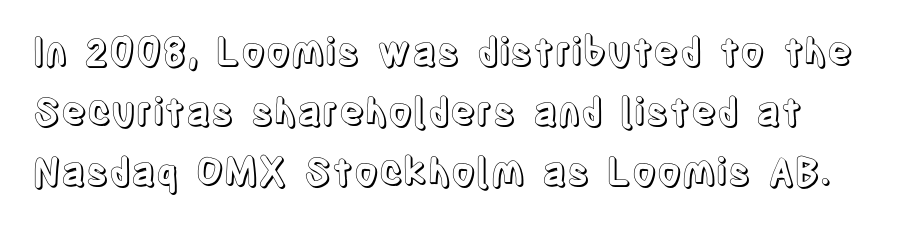
Ascenders rise straight up at ninety degrees. Baseline-to-baseline distance is the conventional proportion of letter height. Standard letterfit; no display-style spreading of the glyphs. Is this a fixed-width face? No — the glyphs have proportional, varying widths.
